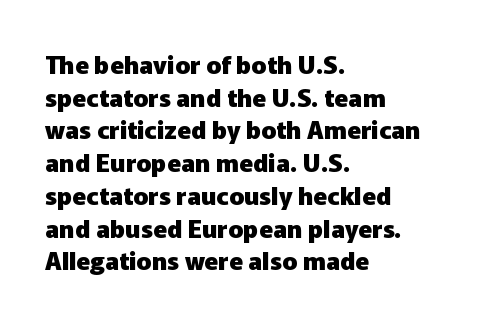
{"italic": "no", "bold": "yes", "underline": "no", "align": "left", "line_spacing": "normal", "line_spacing_ratio": 1.31, "letter_spacing": "normal", "letter_spacing_em": 0.0, "glyph_px": 25}
